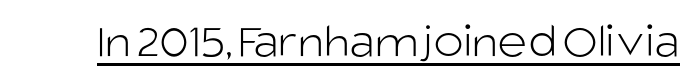
The image shows 51 px light sans-serif type, upright; set normal letter spacing, underlined; low stroke contrast and a large x-height.
